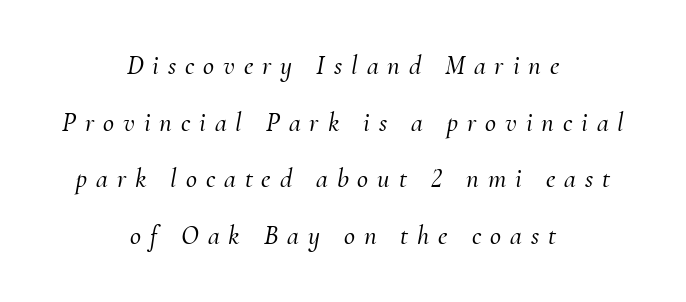
Neither beginnings nor endings align; midpoints do. Someone cranked the tracking dial way up on this one. The gap between lines stays unmarked. Rows of type keep a wide berth in the vertical direction. When letters slant like this, we call the style italic.
